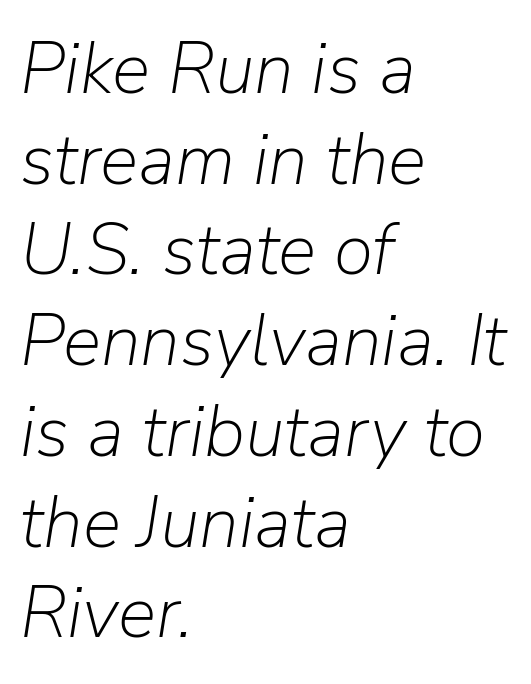
The image shows 72 px light type, italic (leaning right); set left-aligned, normal line spacing (1.26x), normal letter spacing, not underlined; low stroke contrast and a medium x-height.
